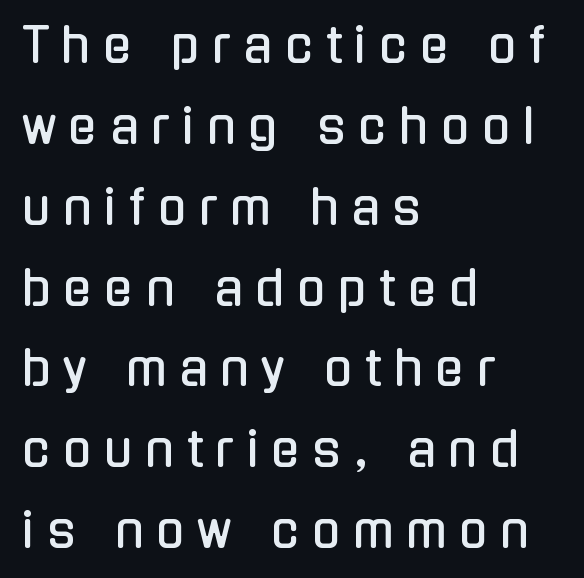
The image shows 47 px condensed sans-serif type, upright; set left-aligned, line spacing 1.72x, unusually wide letter spacing (+0.27 em), not underlined; low stroke contrast and a medium x-height.
